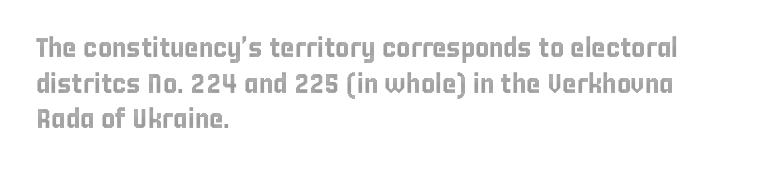
The image shows 27 px text type, upright; set left-aligned, normal line spacing (1.32x), normal letter spacing, not underlined.
